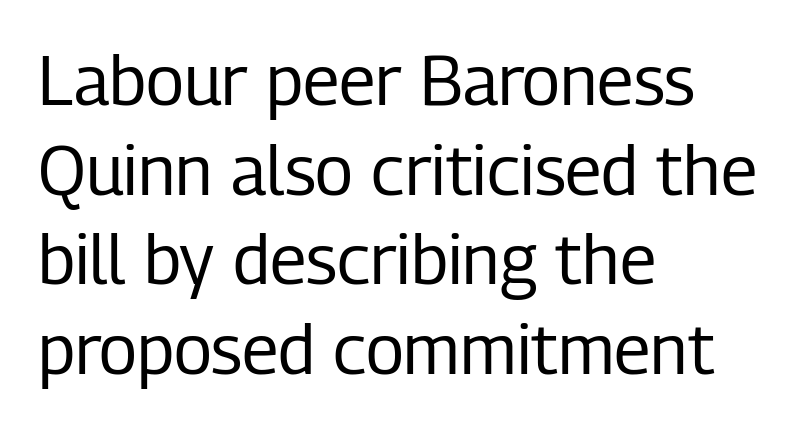
The letters advance in unequal steps, a hallmark of proportional type. The gaps between neighbouring characters are ordinary and unremarkable. Summary of vertical rhythm: regular, with standard interline spacing. The letters stand straight up with perfectly vertical stems. Unlike a traditional serif, this face leaves its strokes unadorned. Any mark beneath the type? The region is blank.
